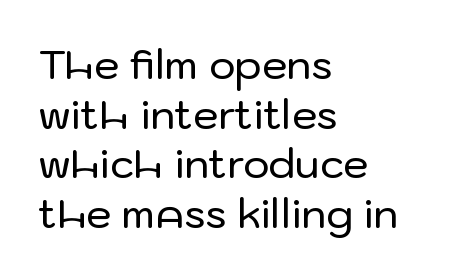
The image shows 40 px sans-serif type, upright; set left-aligned, line spacing 1.24x, normal letter spacing, not underlined; low stroke contrast and a medium x-height.
